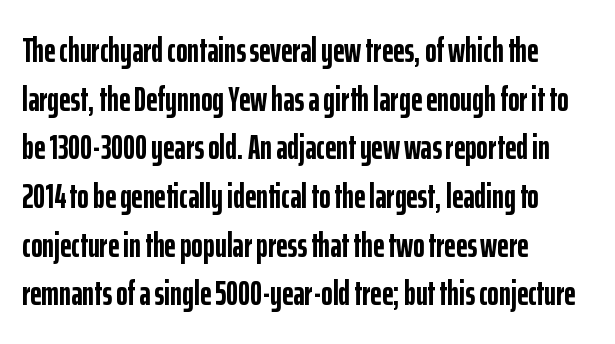
The image shows 35 px semibold, condensed sans-serif type, upright; set left-aligned, normal line spacing (1.39x), normal letter spacing, not underlined; low stroke contrast and a medium x-height.
